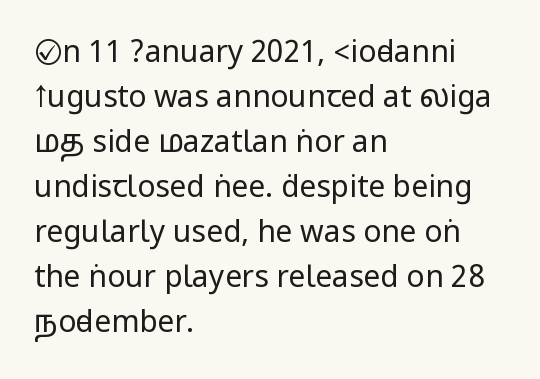
These lines are set flush left with a ragged right edge. What kind of face is this? One without serifs — a sans. The passage shown has conventional tracking throughout. Italic? Not at all — the glyphs are vertical.
